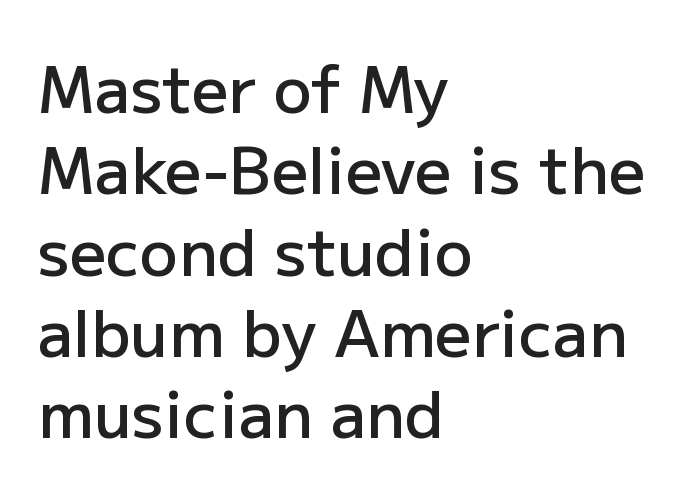
The image shows 64 px semibold sans-serif type, upright; set left-aligned, normal line spacing (1.27x), normal letter spacing, not underlined; low stroke contrast and a medium x-height.
